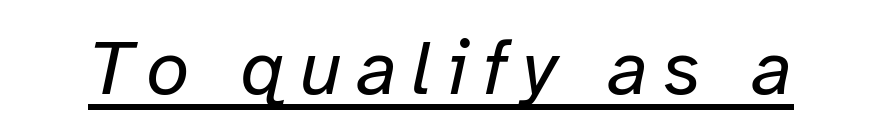
Q: Is the text bold? A: No.
Q: Is the text italic (slanted)? A: Yes, it leans right by about 12 degrees.
Q: Is the text underlined? A: Yes.
Q: Width (condensed, normal, or wide)? A: Normal.
Q: Stroke contrast? A: Low.
Q: x-height? A: Medium.
Q: Monospaced? A: No.
